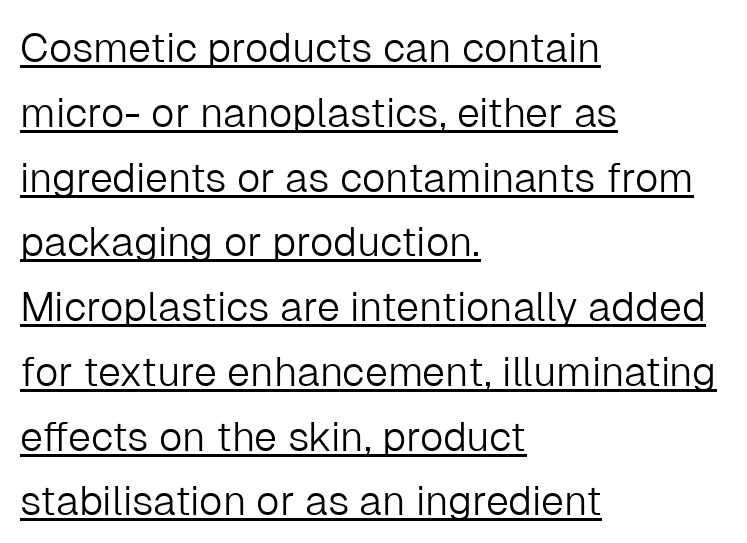
Q: Is the text bold? A: No.
Q: Is the text italic (slanted)? A: No, it is upright.
Q: Is the typeface a serif or a sans-serif typeface? A: Sans-serif.
Q: Is the text underlined? A: Yes.
Q: How is the paragraph aligned? A: Left-aligned.
Q: Is the spacing between letters normal or unusually wide? A: Normal.
Q: Is the spacing between lines tight, normal or loose? A: Normal.
Q: Width (condensed, normal, or wide)? A: Normal.
Q: Stroke contrast? A: Low.
Q: x-height? A: Medium.
Q: Monospaced? A: No.
